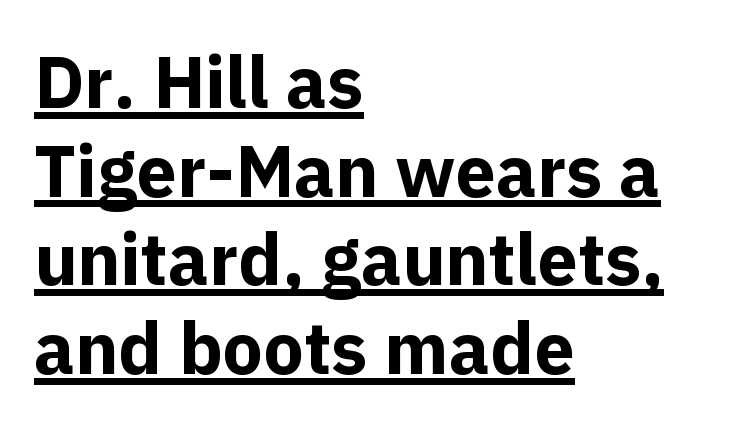
Q: Is the text bold? A: Yes.
Q: Is the text italic (slanted)? A: No, it is upright.
Q: Is the typeface a serif or a sans-serif typeface? A: Sans-serif.
Q: Is the text underlined? A: Yes.
Q: How is the paragraph aligned? A: Left-aligned.
Q: Is the spacing between letters normal or unusually wide? A: Normal.
Q: Width (condensed, normal, or wide)? A: Normal.
Q: x-height? A: Medium.
Q: Monospaced? A: No.
